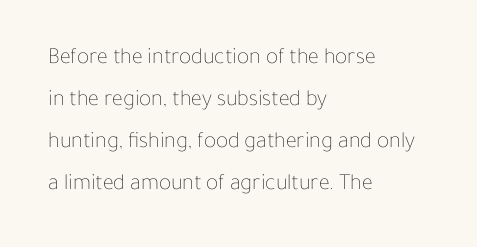
The image shows 23 px text type, upright; set left-aligned, line spacing 1.83x, normal letter spacing, not underlined.
